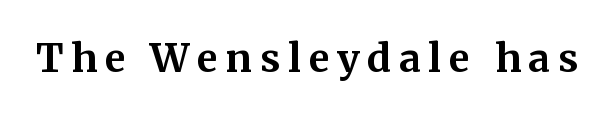
Every stem runs plumb, perpendicular to the baseline. Only glyphs here, with clear space below each row. Typographically, this falls in the serif category. Character widths vary here, with narrow letters taking less room than wide ones. The sample has been set heavy, in full bold.
